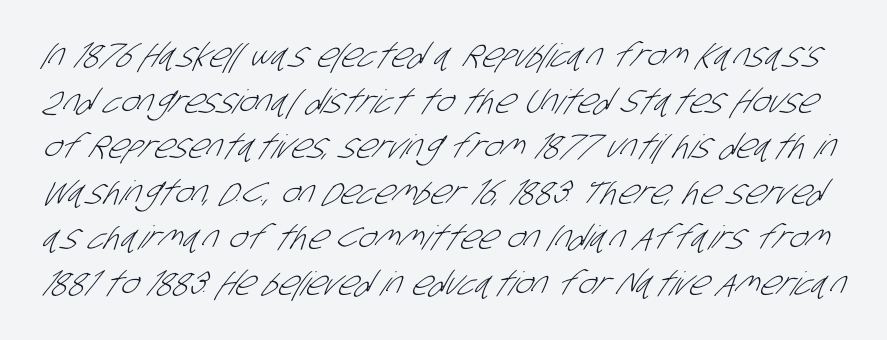
{"serif": "no", "bold": "no", "weight": "light", "width": "condensed", "stroke_contrast": "low", "x_height": "large", "monospaced": "no", "underline": "no", "line_spacing": "normal", "line_spacing_ratio": 1.38, "letter_spacing": "normal", "letter_spacing_em": 0.0, "glyph_px": 33}
